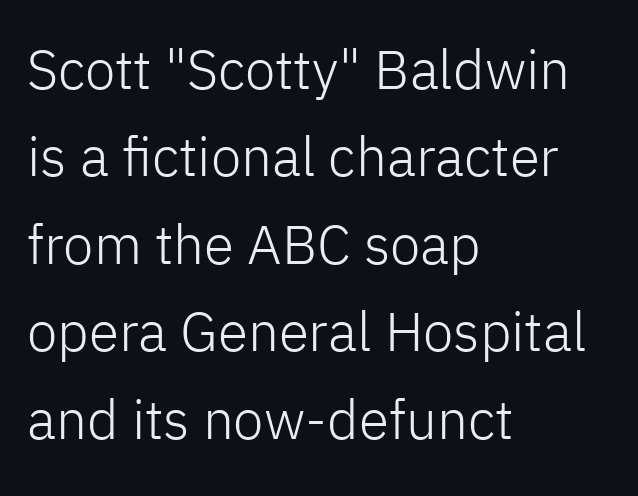
The image shows 55 px light sans-serif type, upright; set left-aligned, normal line spacing (1.59x), normal letter spacing, not underlined; low stroke contrast and a medium x-height.
